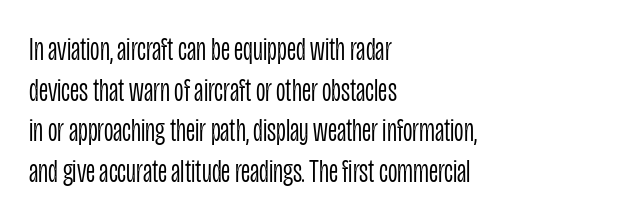
Q: Is the text bold? A: No.
Q: Is the text italic (slanted)? A: No, it is upright.
Q: Is the typeface a serif or a sans-serif typeface? A: Sans-serif.
Q: Is the text underlined? A: No.
Q: How is the paragraph aligned? A: Left-aligned.
Q: Is the spacing between letters normal or unusually wide? A: Normal.
Q: Width (condensed, normal, or wide)? A: Condensed.
Q: Stroke contrast? A: Low.
Q: x-height? A: Large.
Q: Monospaced? A: No.
